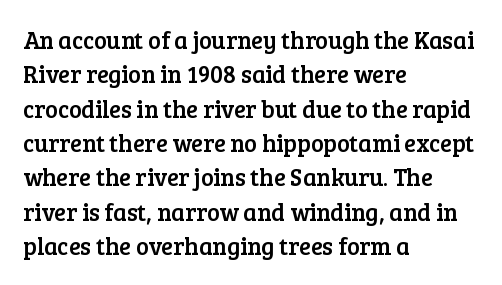
The image shows 24 px text type, upright; set left-aligned, normal line spacing (1.43x), normal letter spacing, not underlined.
